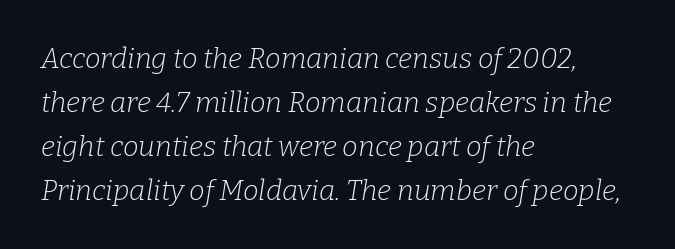
Unlike a clean sans, this face finishes its strokes with serifs. These lines are set flush left with a ragged right edge. Character widths vary here, with narrow letters taking less room than wide ones. No extra tracking has been applied to these lines. Rendered with sloped, italic letterforms. The area under the type is left untouched.
